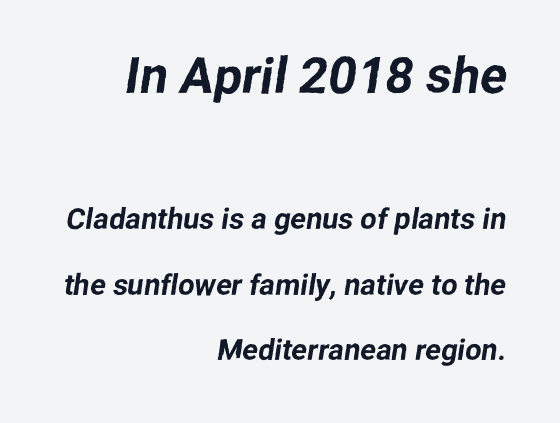
Q: Is the typeface a serif or a sans-serif typeface? A: Sans-serif.
Q: Is the text underlined? A: No.
Q: How is the paragraph aligned? A: Right-aligned.
Q: Is the spacing between letters normal or unusually wide? A: Normal.
Q: Is the spacing between lines tight, normal or loose? A: Loose.
Q: Which block of text is set in a larger size, the first (top) or the second (bottom)? A: The first (top) one.
Q: Width (condensed, normal, or wide)? A: Normal.
Q: Stroke contrast? A: Low.
Q: x-height? A: Medium.
Q: Monospaced? A: No.
